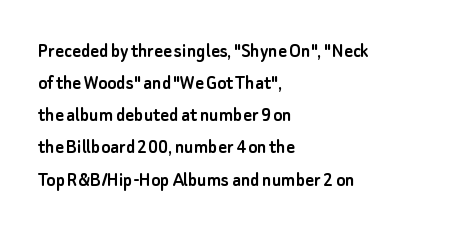
Q: Is the text italic (slanted)? A: No, it is upright.
Q: Is the text underlined? A: No.
Q: How is the paragraph aligned? A: Left-aligned.
Q: Is the spacing between letters normal or unusually wide? A: Normal.
Q: Is the spacing between lines tight, normal or loose? A: Normal.
